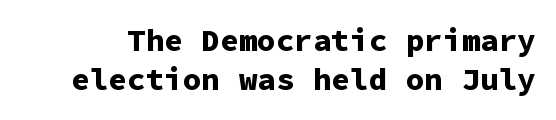
The image shows 31 px bold sans-serif type, upright, monospaced; set normal line spacing (1.27x), normal letter spacing, not underlined; low stroke contrast and a medium x-height.
